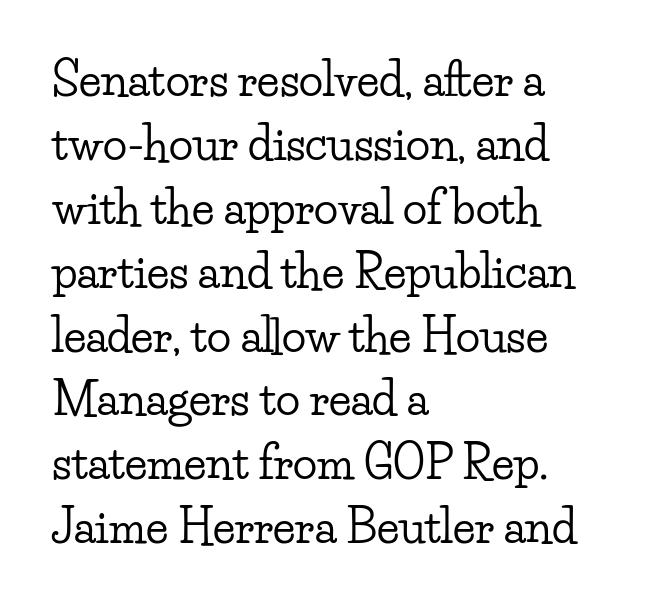
Has an underline been added? It has not. The line-height multiplier appears to be the usual default. The type sits square on the baseline with zero lean. Visually the block forms a straight wall on the left and a jagged coastline on the right. A typesetter would label this face a serif. These lines keep a tight, regular rhythm from letter to letter.
